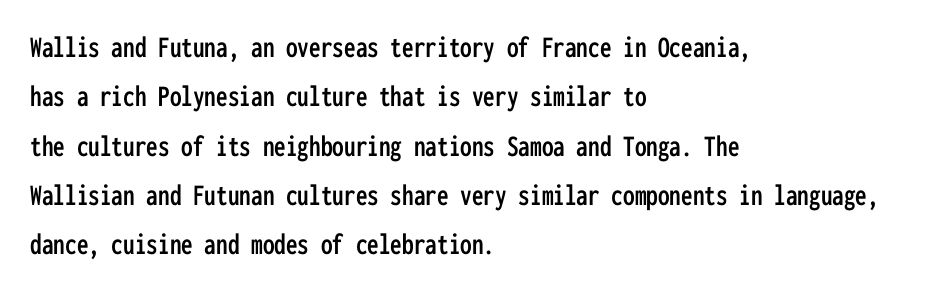
The image shows 31 px condensed sans-serif type, upright, monospaced; set left-aligned, normal line spacing (1.59x), normal letter spacing, not underlined; low stroke contrast and a medium x-height.
